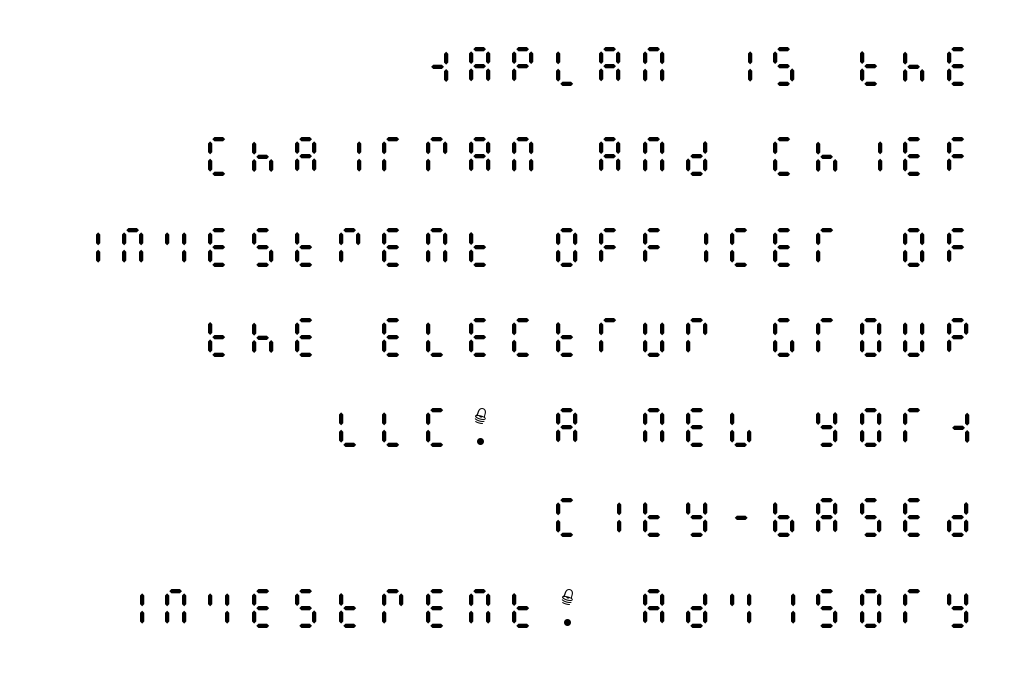
Honestly, the letter spacing is so wide it's the main thing you notice. Underline: absent. The weight tops out at a normal text grade. The line-height multiplier appears high, well above default. Alignment: flush right.
